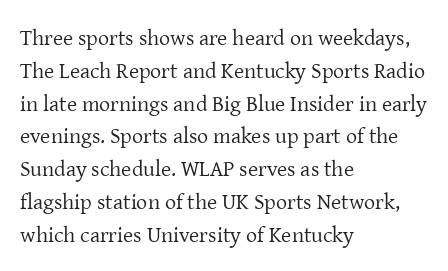
Q: Is the text bold? A: No.
Q: Is the text italic (slanted)? A: No, it is upright.
Q: Is the text underlined? A: No.
Q: How is the paragraph aligned? A: Left-aligned.
Q: Is the spacing between letters normal or unusually wide? A: Normal.
Q: Is the spacing between lines tight, normal or loose? A: Normal.
